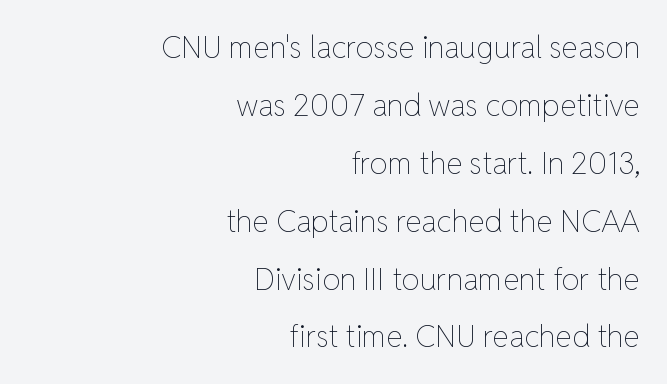
Is the letter spacing exaggerated? No — it looks like the ordinary default. This sample is right-justified, so line beginnings fall wherever the words allow. No italicization has been applied; the sample stays upright. The vertical gap from one line to the next is large. The strip under each line holds only bare page.
